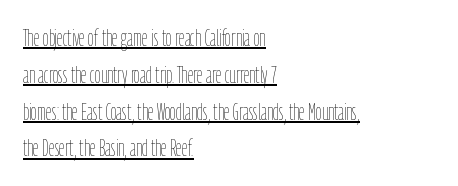
The text block is weighted toward the left margin, trailing off unevenly rightward. The gaps between neighbouring characters are ordinary and unremarkable. Compared with a typical body face, this is equally light or lighter still. The rendering uses the underline text-decoration. Line spacing here is normal.
